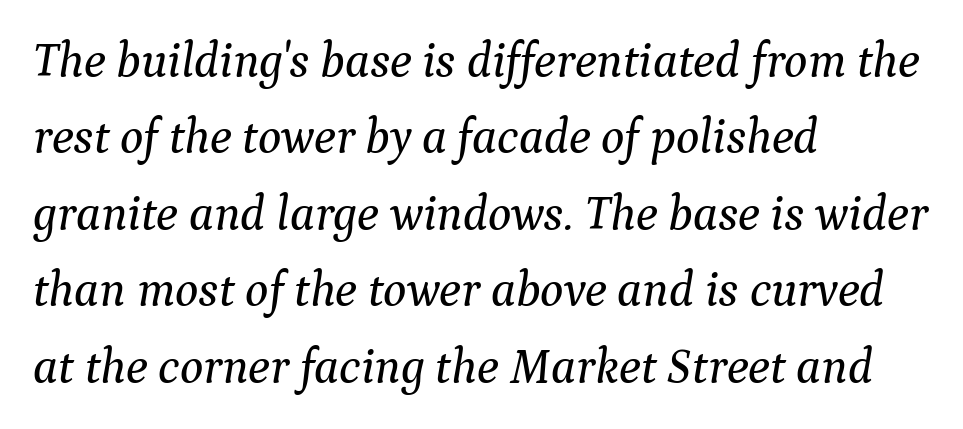
The image shows 49 px serif type, italic (leaning right); set left-aligned, normal line spacing (1.56x), normal letter spacing, not underlined; medium stroke contrast and a medium x-height.
